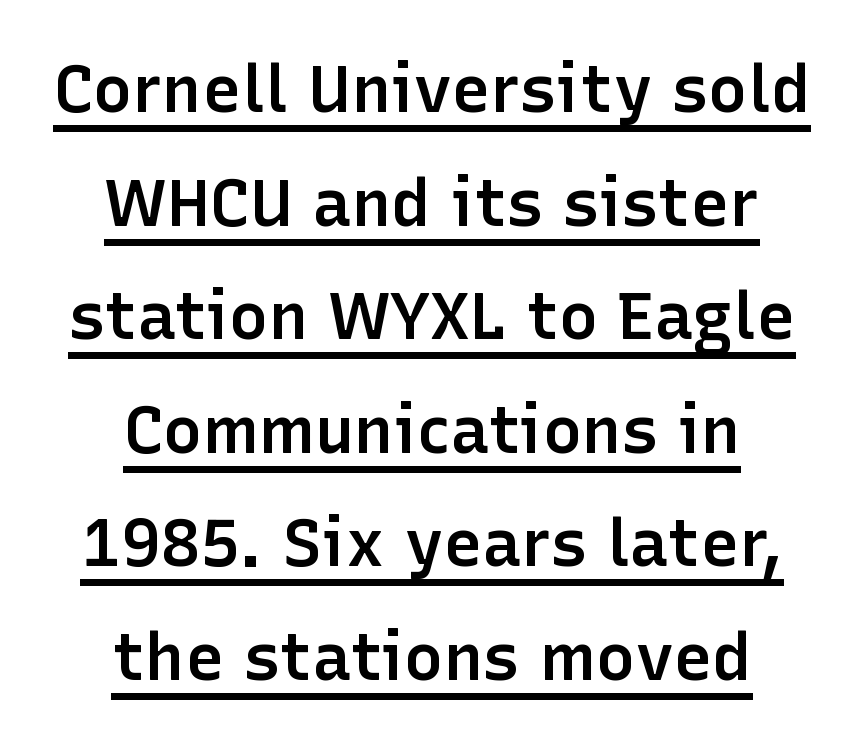
The image shows 66 px semibold sans-serif type, upright; set centered, line spacing 1.72x, normal letter spacing, underlined; low stroke contrast and a medium x-height.
